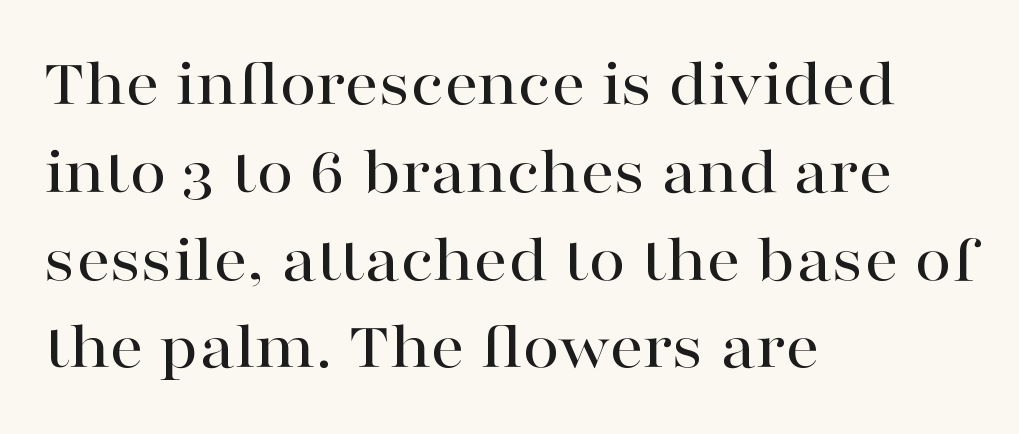
Q: Is the text italic (slanted)? A: No, it is upright.
Q: Is the typeface a serif or a sans-serif typeface? A: Serif.
Q: Is the text underlined? A: No.
Q: How is the paragraph aligned? A: Left-aligned.
Q: Is the spacing between letters normal or unusually wide? A: Normal.
Q: Is the spacing between lines tight, normal or loose? A: Normal.
Q: Width (condensed, normal, or wide)? A: Wide.
Q: Stroke contrast? A: High.
Q: x-height? A: Medium.
Q: Monospaced? A: No.
